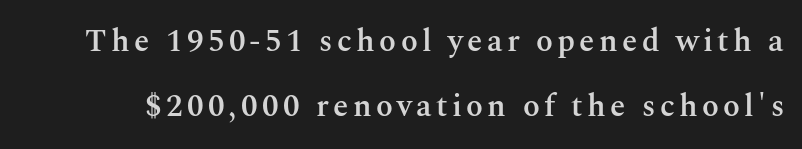
{"serif": "yes", "italic": "no", "bold": "semi", "weight": "semibold", "width": "normal", "stroke_contrast": "medium", "x_height": "medium", "monospaced": "no", "underline": "no", "line_spacing": "loose", "line_spacing_ratio": 2.09, "glyph_px": 31}
